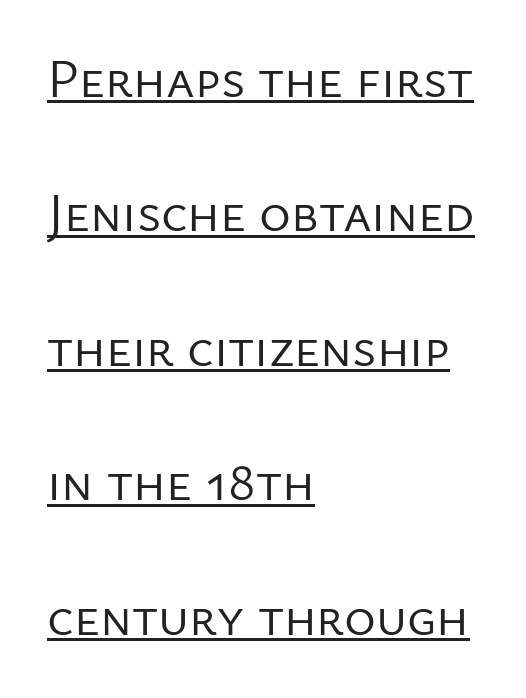
The image shows 54 px regular-weight sans-serif type, upright; set left-aligned, loose line spacing (2.49x), normal letter spacing, underlined; low stroke contrast and a medium x-height.
